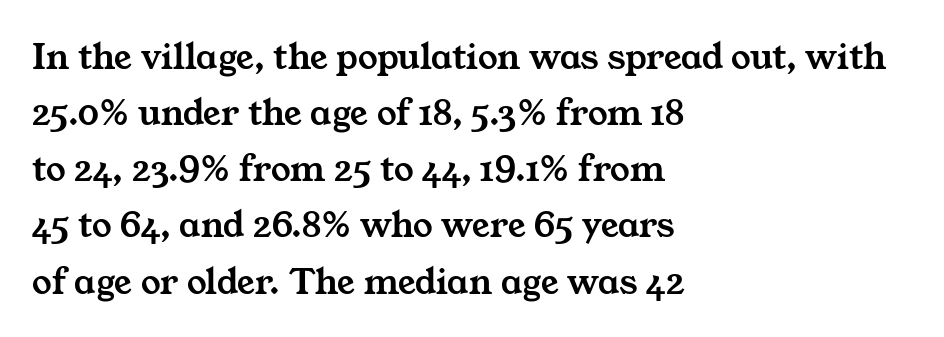
The image shows 39 px wide serif type; set left-aligned, normal line spacing (1.44x), normal letter spacing, not underlined; medium stroke contrast and a medium x-height.
